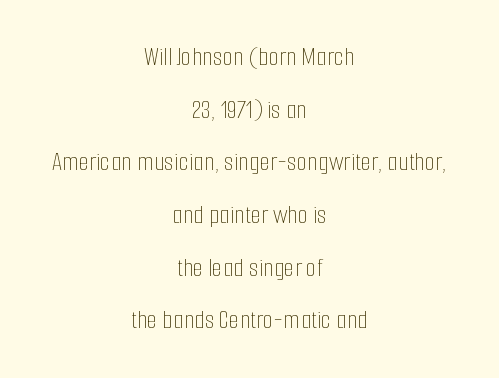
Letter spacing: default. The strip under each line holds only bare page. One-word summary of the alignment: center. The lettering stays uniformly vertical, giving the passage a roman look. Letters have the restrained weight of plain body copy at most. Quick note: interline space is abundant.
